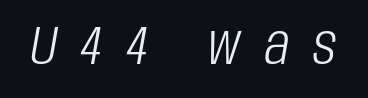
{"italic": "yes", "lean": "right", "slant_degrees": 10, "bold": "no", "weight": "light", "width": "condensed", "stroke_contrast": "low", "x_height": "large", "monospaced": "no", "underline": "no", "letter_spacing": "wide", "letter_spacing_em": 0.44, "glyph_px": 54}
